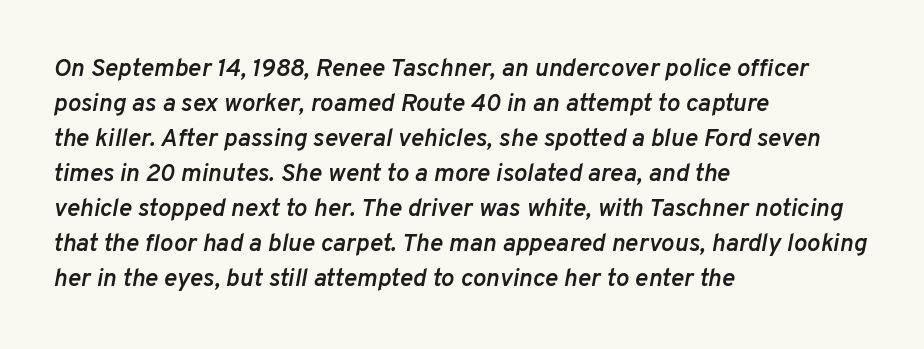
The image shows 25 px text type, italic (leaning right); set left-aligned, normal line spacing (1.4x), normal letter spacing, not underlined.
